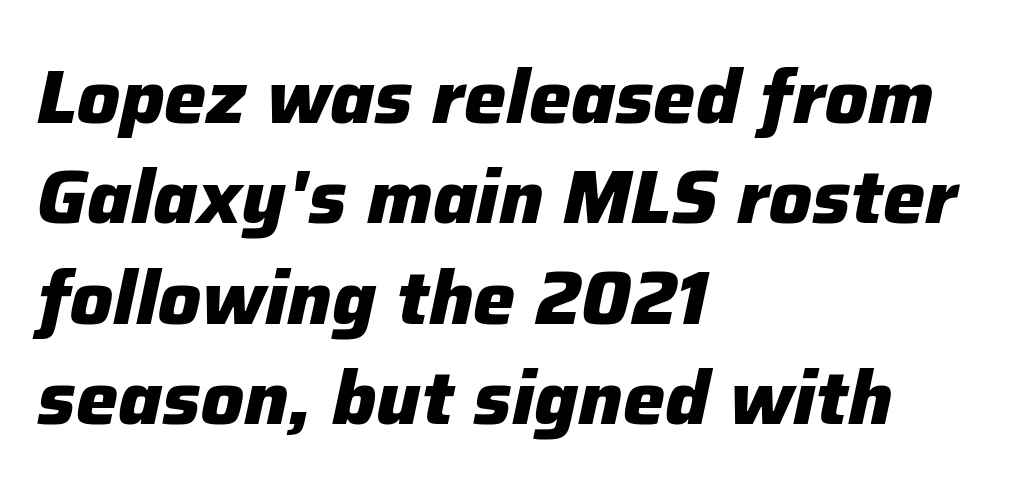
Q: Is the text bold? A: Yes.
Q: Is the text italic (slanted)? A: Yes, it leans right by about 12 degrees.
Q: Is the text underlined? A: No.
Q: How is the paragraph aligned? A: Left-aligned.
Q: Is the spacing between letters normal or unusually wide? A: Normal.
Q: Is the spacing between lines tight, normal or loose? A: Normal.
Q: Width (condensed, normal, or wide)? A: Normal.
Q: Stroke contrast? A: Low.
Q: x-height? A: Medium.
Q: Monospaced? A: No.
